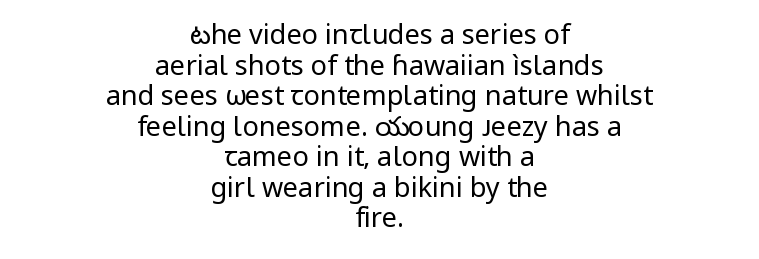
The image shows 27 px text type, upright; set centered, tight line spacing (1.13x), normal letter spacing, not underlined.
